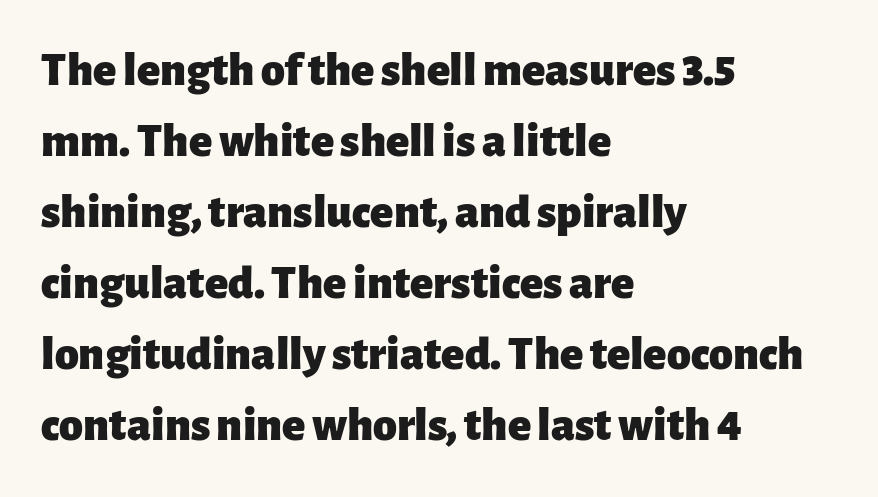
Has an underline been added? It has not. Horizontal alignment here is leftward, the default for most running prose. No extra tracking has been applied to these lines. Summary of weight: heavy, a full bold.
